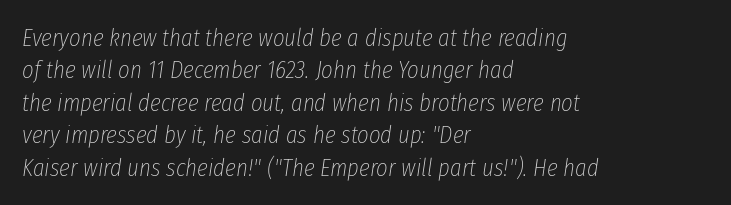
The passage shown stacks its lines at a standard gap. The rendering keeps characters at their native spacing. The whole block is typeset with a tilt. Clear beneath every line of the passage.
